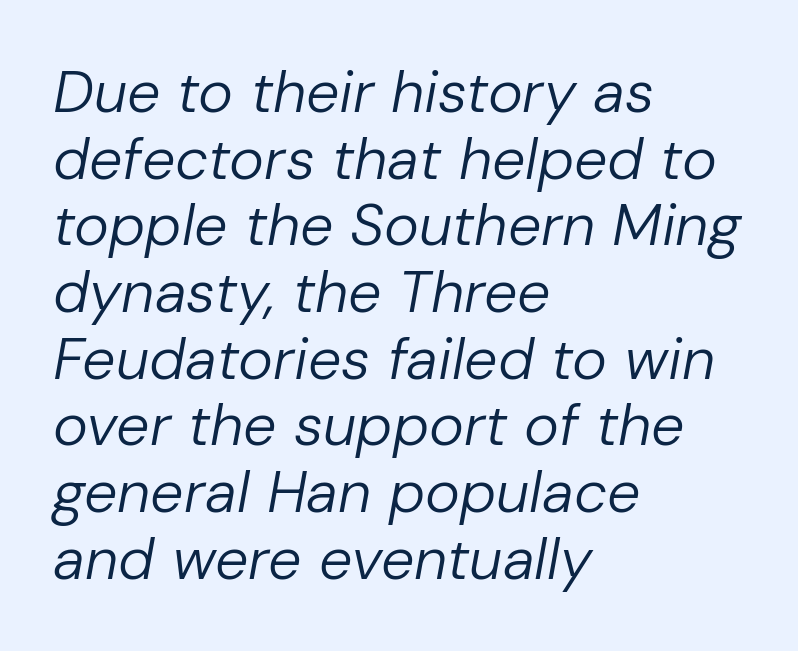
Each letter keeps its own natural width here, so spacing adapts to shape. Spacing between characters is what you'd get straight out of the box. Unmarked baselines from the first word to the last. You could barely slide anything between these rows. The weight tops out at a normal text grade.
